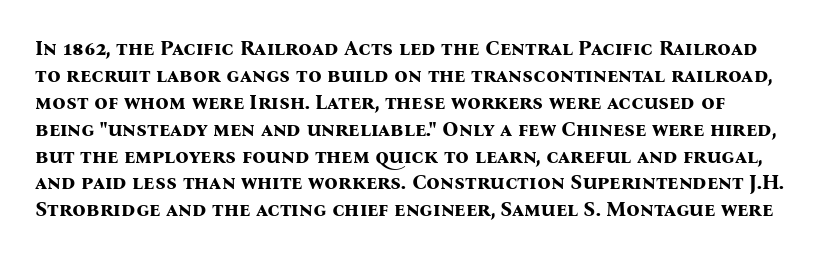
Which margin do the lines hug? The left one — the right edge is uneven. The foot of each line stays bare and open. Strokes here are thick enough to call this a true bold. Does the lettering tilt? It doesn't — this is upright. You could call the tracking neutral — neither tight nor loose. Interline gaps are of average width in this sample.
